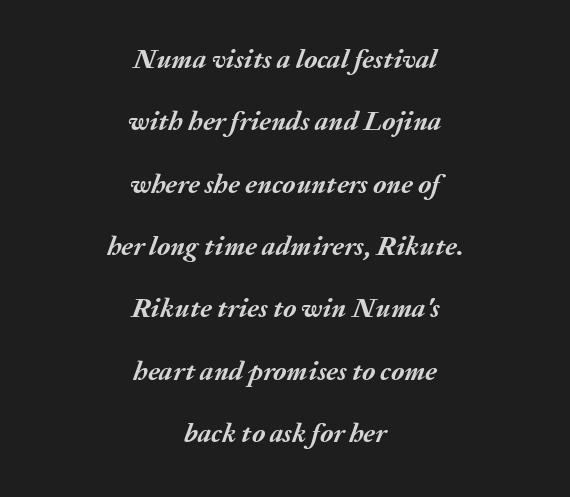
{"italic": "yes", "lean": "right", "slant_degrees": 20, "bold": "yes", "underline": "no", "align": "center", "line_spacing": "loose", "line_spacing_ratio": 2.31, "letter_spacing": "normal", "letter_spacing_em": 0.0, "glyph_px": 27}
